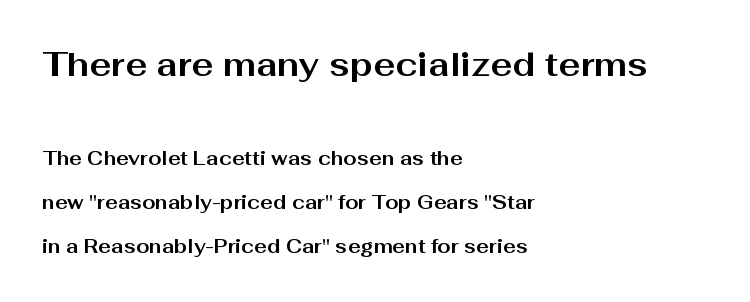
{"serif": "no", "italic": "no", "bold": "yes", "weight": "bold", "width": "wide", "stroke_contrast": "medium", "x_height": "medium", "monospaced": "no", "underline": "no", "align": "left", "line_spacing": "loose", "line_spacing_ratio": 2.32, "letter_spacing": "normal", "letter_spacing_em": 0.0, "larger_block": "first", "size_ratio": 1.74, "glyph_px": 33}
